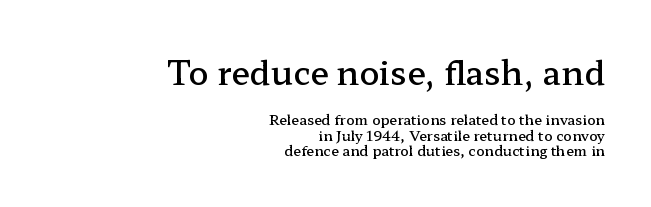
In terms of leading, this rendering errs on the cramped side. Each glyph is drawn with semibold strokes, heavier than normal yet not fully bold. Classification — serif. Rendered with straight, roman letterforms. Character widths vary here, with narrow letters taking less room than wide ones.
